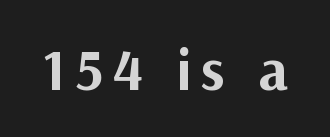
Q: Is the text bold? A: Yes.
Q: Is the text italic (slanted)? A: No, it is upright.
Q: Is the typeface a serif or a sans-serif typeface? A: Sans-serif.
Q: Is the text underlined? A: No.
Q: Width (condensed, normal, or wide)? A: Normal.
Q: Stroke contrast? A: Medium.
Q: x-height? A: Medium.
Q: Monospaced? A: No.
